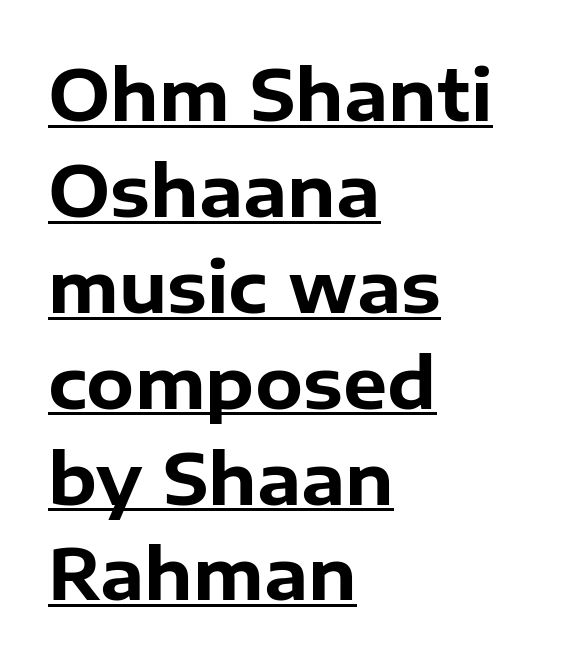
The image shows 70 px bold sans-serif type, upright; set left-aligned, normal line spacing (1.37x), normal letter spacing, underlined; low stroke contrast and a medium x-height.
